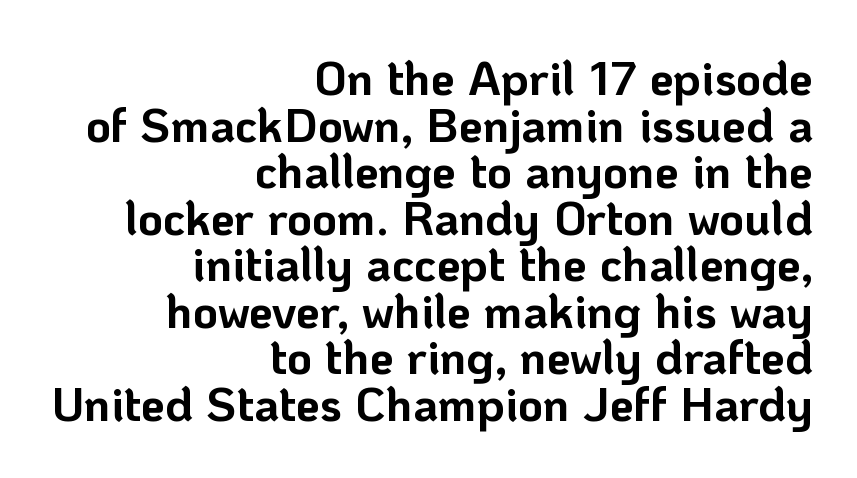
Q: Is the text bold? A: Yes.
Q: Is the text italic (slanted)? A: No, it is upright.
Q: Is the typeface a serif or a sans-serif typeface? A: Sans-serif.
Q: Is the text underlined? A: No.
Q: How is the paragraph aligned? A: Right-aligned.
Q: Is the spacing between letters normal or unusually wide? A: Normal.
Q: Is the spacing between lines tight, normal or loose? A: Tight.
Q: Width (condensed, normal, or wide)? A: Normal.
Q: Stroke contrast? A: Low.
Q: x-height? A: Medium.
Q: Monospaced? A: No.
